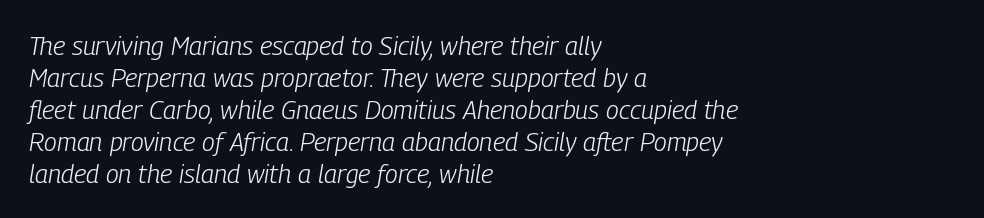
{"italic": "yes", "lean": "right", "slant_degrees": 9, "bold": "no", "underline": "no", "align": "left", "line_spacing_ratio": 1.23, "letter_spacing": "normal", "letter_spacing_em": 0.0, "glyph_px": 26}
